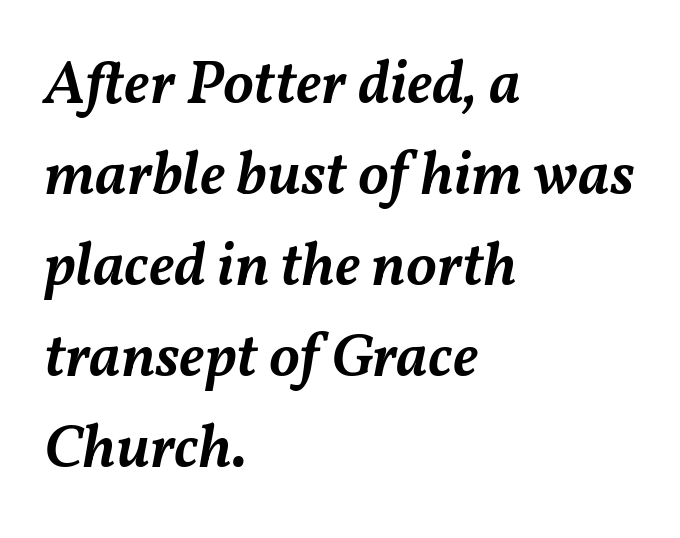
Honestly, the row spacing looks completely unremarkable. Bare-footed words on every line. A typesetter would call this proportional, since set widths differ per character. On the weight axis this lands at semibold, roughly 600. The line texture is even and compact thanks to regular tracking.
